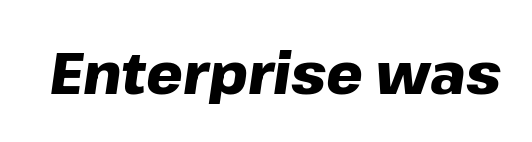
Q: Is the text bold? A: Yes.
Q: Is the text italic (slanted)? A: Yes, it leans right by about 8 degrees.
Q: Is the text underlined? A: No.
Q: Is the spacing between letters normal or unusually wide? A: Normal.
Q: Width (condensed, normal, or wide)? A: Normal.
Q: Stroke contrast? A: Low.
Q: x-height? A: Medium.
Q: Monospaced? A: No.
